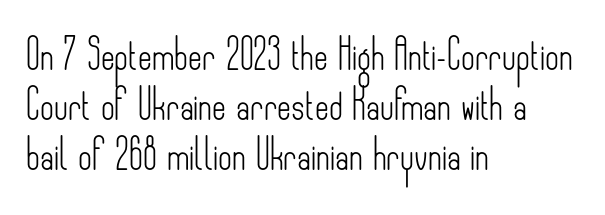
Think of a printed novel: that variable character pitch is what you see here. Normally led — the rows are evenly, conventionally spaced. Each letter's strokes conclude bluntly, with no projecting serifs. Nobody touched the tracking dial on this one. Compared with a typical body face, this is equally light or lighter still. Horizontal alignment here is leftward, the default for most running prose.
